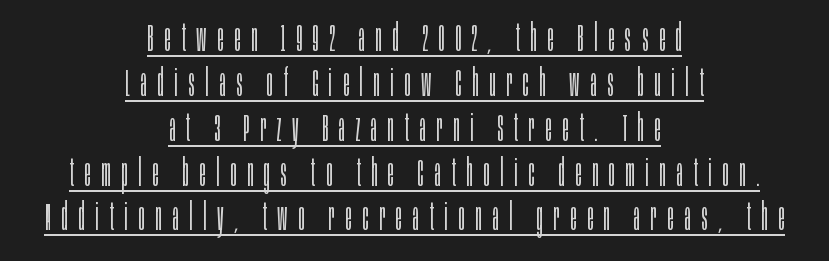
The letters are spread apart with noticeably loose tracking. Underlined type. Character widths vary here, with narrow letters taking less room than wide ones. Horizontal alignment here is central, giving a formal, balanced look. Does the lettering tilt? It doesn't — this is upright. Bold? No — there's no thickening of the strokes.
